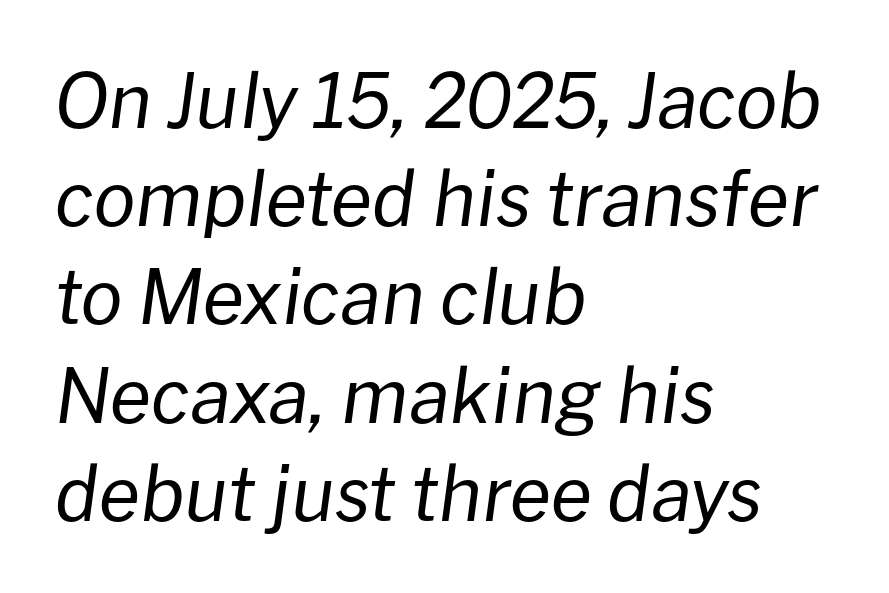
{"italic": "yes", "lean": "right", "slant_degrees": 8, "bold": "no", "weight": "regular", "width": "normal", "stroke_contrast": "low", "x_height": "medium", "monospaced": "no", "underline": "no", "align": "left", "line_spacing": "normal", "line_spacing_ratio": 1.31, "letter_spacing": "normal", "letter_spacing_em": 0.0, "glyph_px": 75}
